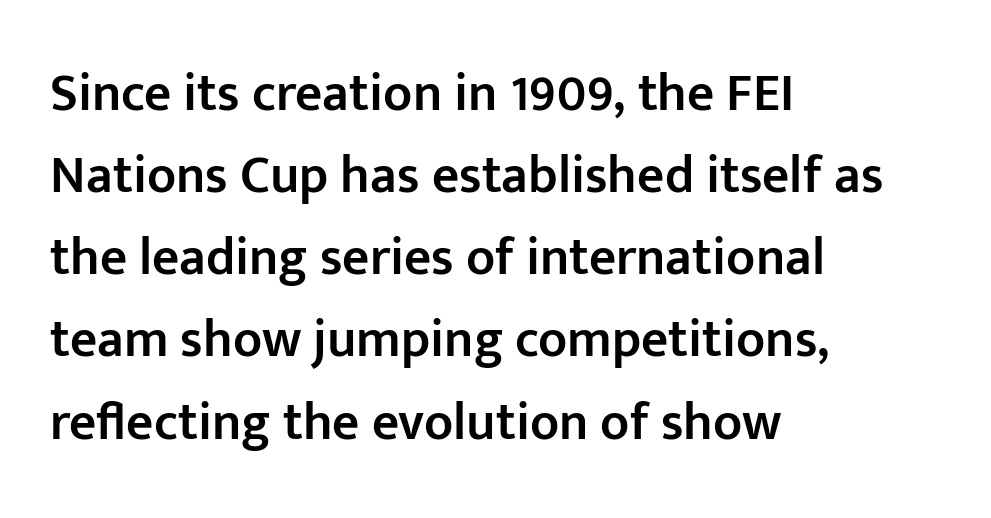
{"serif": "no", "italic": "no", "bold": "semi", "weight": "semibold", "width": "normal", "stroke_contrast": "low", "x_height": "medium", "monospaced": "no", "underline": "no", "align": "left", "line_spacing": "normal", "line_spacing_ratio": 1.55, "letter_spacing": "normal", "letter_spacing_em": 0.0, "glyph_px": 53}
